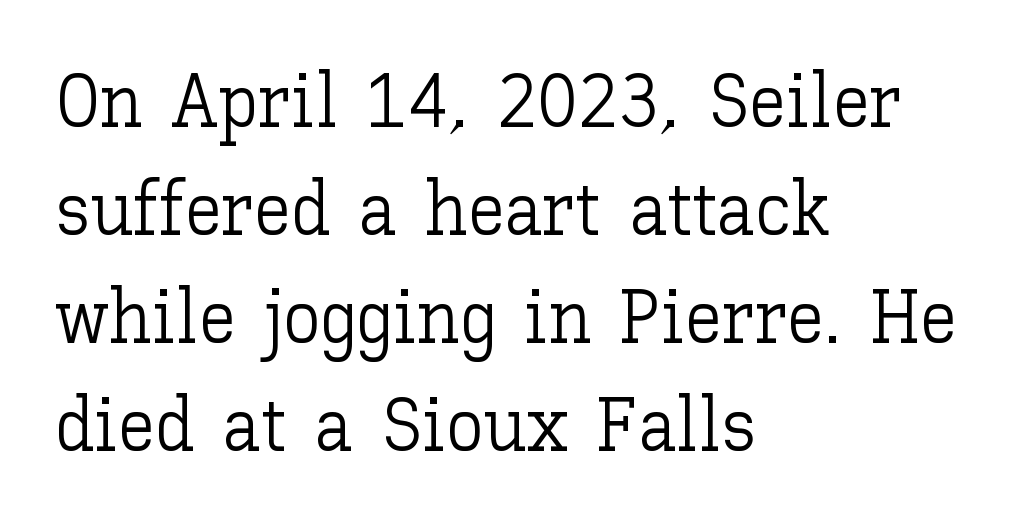
Q: Is the text bold? A: No.
Q: Is the text italic (slanted)? A: No, it is upright.
Q: Is the text underlined? A: No.
Q: How is the paragraph aligned? A: Left-aligned.
Q: Is the spacing between letters normal or unusually wide? A: Normal.
Q: Is the spacing between lines tight, normal or loose? A: Normal.
Q: Width (condensed, normal, or wide)? A: Normal.
Q: Stroke contrast? A: Low.
Q: x-height? A: Medium.
Q: Monospaced? A: No.
